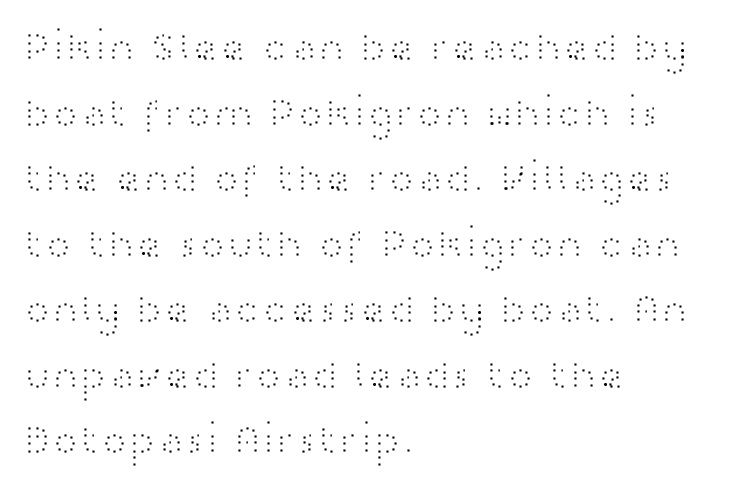
The image shows 42 px light, wide sans-serif type, upright; set left-aligned, normal line spacing (1.56x), normal letter spacing, not underlined; high stroke contrast and a medium x-height.
